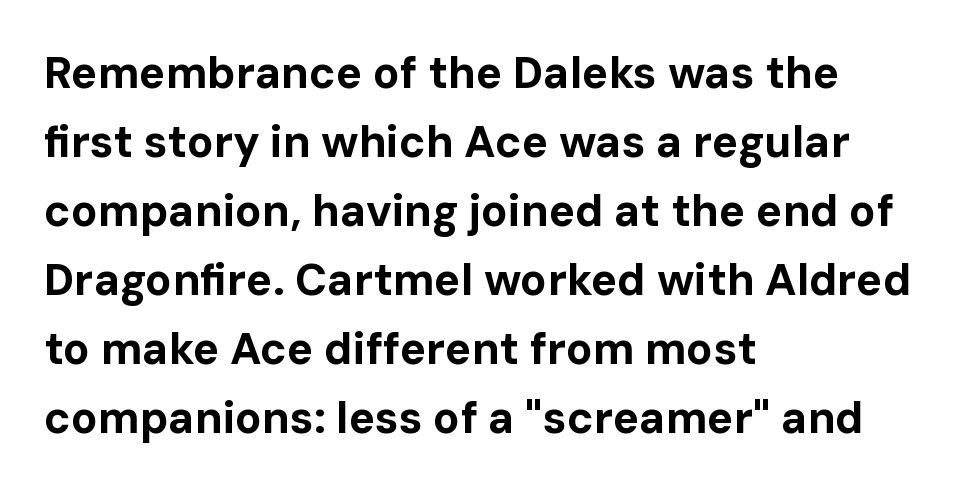
Is there much room between lines? A standard amount, neither cramped nor airy. Grotesque or geometric, the face here clearly has no serifs. The letters advance in unequal steps, a hallmark of proportional type. The paragraph has a hard left edge and a soft right edge. The passage shown is not underscored anywhere.
